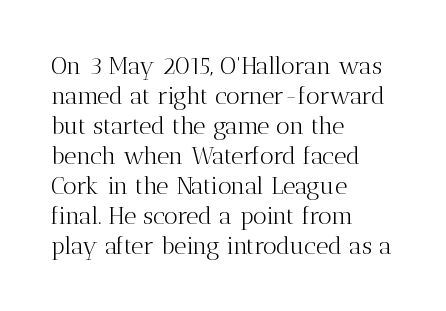
Honestly, there is no underline to notice here at all. The font's upright variant was chosen for this text. Horizontally, the lines are justified to the leading edge only. Bold? No — there's no thickening of the strokes.
